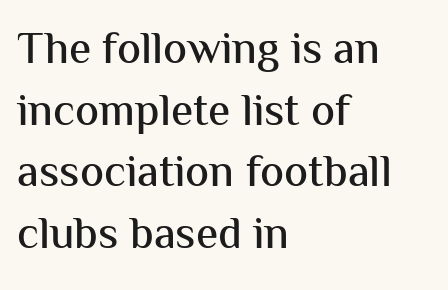
{"serif": "no", "italic": "no", "width": "normal", "stroke_contrast": "medium", "x_height": "medium", "monospaced": "no", "underline": "no", "align": "left", "line_spacing": "normal", "line_spacing_ratio": 1.37, "letter_spacing": "normal", "letter_spacing_em": 0.0, "glyph_px": 45}
